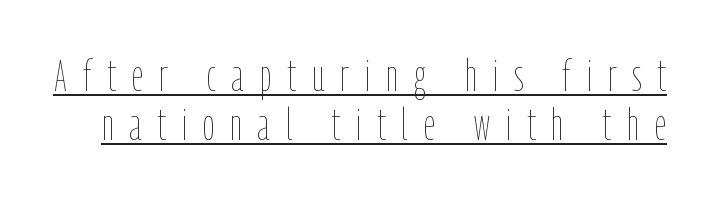
Unbolded letterforms with no extra heft. What stands out about the letter spacing? Its width — letters are far apart. The passage shown stacks its lines with hardly any gap. Quick note: not italic, upright.
